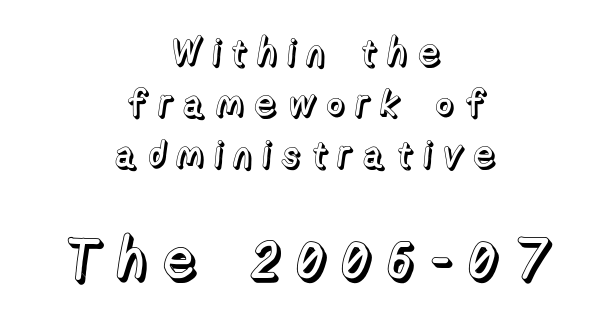
{"width": "normal", "x_height": "medium", "monospaced": "no", "underline": "no", "align": "center", "line_spacing": "normal", "line_spacing_ratio": 1.38, "letter_spacing": "wide", "letter_spacing_em": 0.25, "larger_block": "second", "size_ratio": 1.51, "glyph_px": 56}
